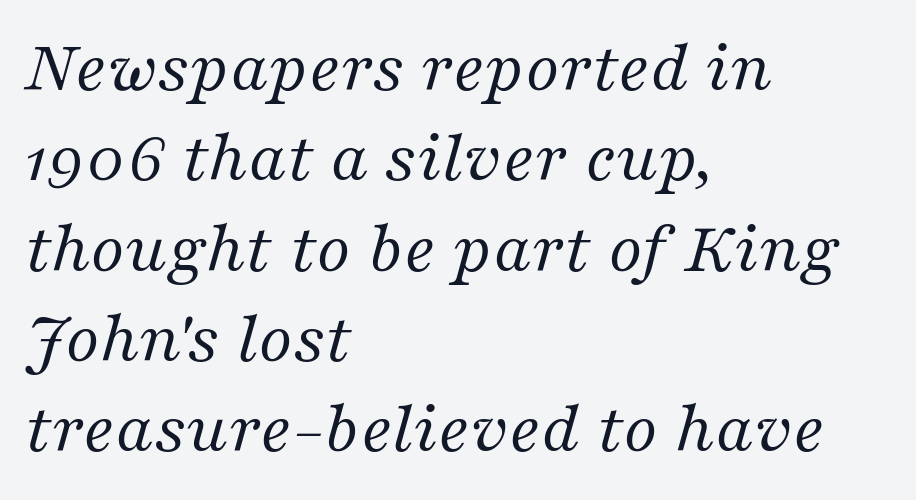
These glyphs show unthickened strokes, regular width or finer. You can tell from the footed stems that serif type was used. Tracking value appears to be zero — textbook default spacing. Is the type slanted? Yes — the strokes lean at a clear angle. Varying glyph widths throughout — classic text-font behaviour. The space beneath each line is pristine and unruled.
